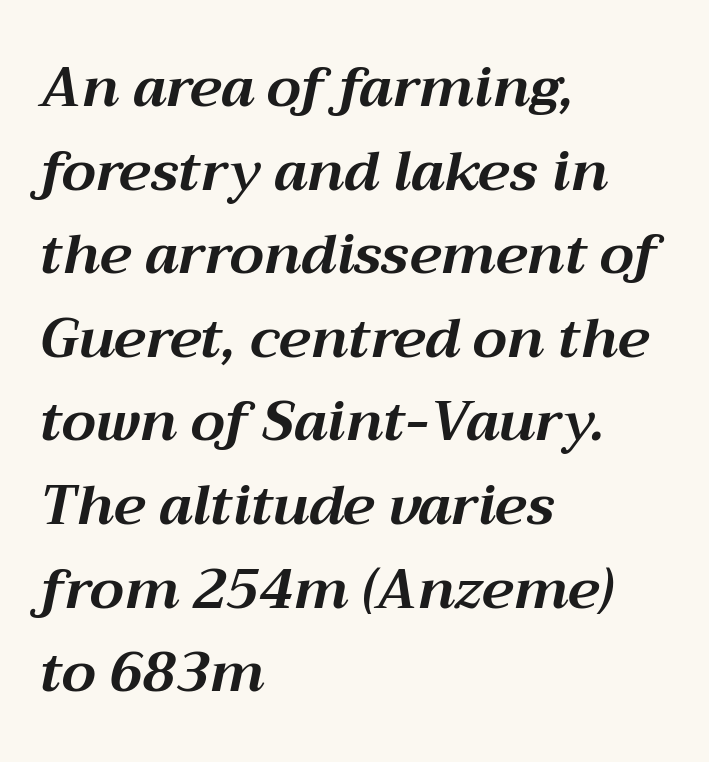
Descender tails drop into unmarked territory. Each word holds together tightly as a unit, with standard inter-letter gaps. Line spacing here is normal. The typography opts for an oblique posture over an upright one. Notice how the passage keeps a crisp vertical edge on the left only.
